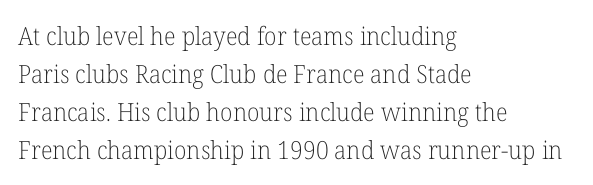
The image shows 25 px text type, upright; set left-aligned, normal line spacing (1.52x), normal letter spacing, not underlined.
